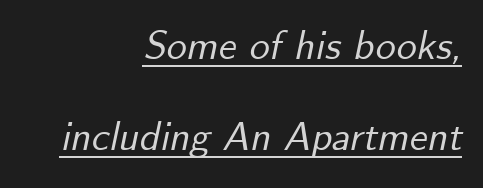
{"italic": "yes", "lean": "right", "slant_degrees": 12, "width": "normal", "stroke_contrast": "low", "x_height": "small", "monospaced": "no", "underline": "yes", "align": "right", "line_spacing": "loose", "line_spacing_ratio": 2.28, "letter_spacing": "normal", "letter_spacing_em": 0.0, "glyph_px": 40}
